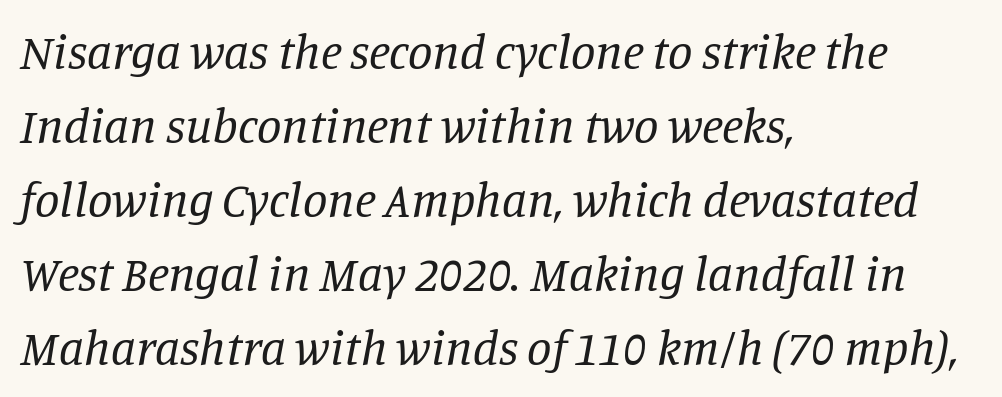
{"serif": "yes", "italic": "yes", "lean": "right", "slant_degrees": 11, "bold": "no", "weight": "regular", "width": "normal", "stroke_contrast": "low", "x_height": "large", "monospaced": "no", "underline": "no", "align": "left", "line_spacing": "normal", "line_spacing_ratio": 1.51, "letter_spacing": "normal", "letter_spacing_em": 0.0, "glyph_px": 49}
